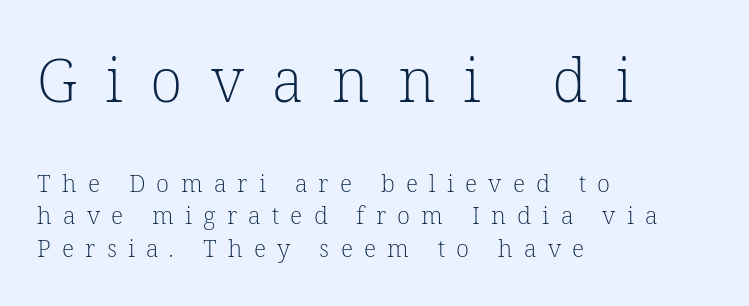
Does extra space separate the letters? Yes, quite a lot of it. The emphasis by scale lands on block number one, above. The passage shown is typed in a proportional face where columns would drift. You can tell from the footed stems that serif type was used.
